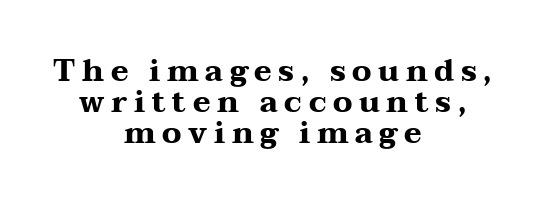
The image shows 30 px heavy, wide serif type, upright; set centered, tight line spacing (1.04x), unusually wide letter spacing (+0.22 em), not underlined; medium stroke contrast and a medium x-height.
